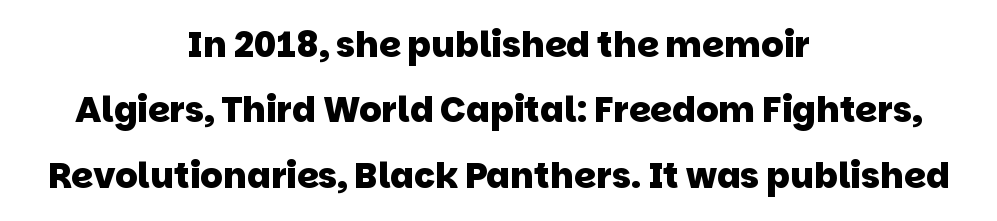
Q: Is the text bold? A: Yes.
Q: Is the typeface a serif or a sans-serif typeface? A: Sans-serif.
Q: Is the text underlined? A: No.
Q: How is the paragraph aligned? A: Centered.
Q: Is the spacing between letters normal or unusually wide? A: Normal.
Q: Width (condensed, normal, or wide)? A: Normal.
Q: Stroke contrast? A: Low.
Q: x-height? A: Large.
Q: Monospaced? A: No.
